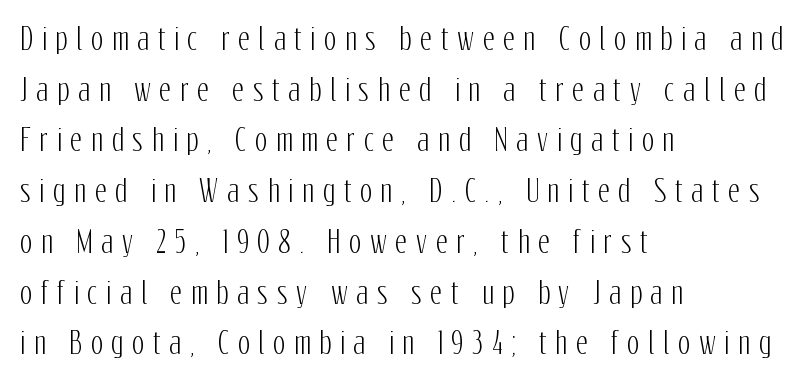
The image shows 29 px condensed sans-serif type, upright; set left-aligned, line spacing 1.75x, unusually wide letter spacing (+0.3 em), not underlined; low stroke contrast and a medium x-height.
